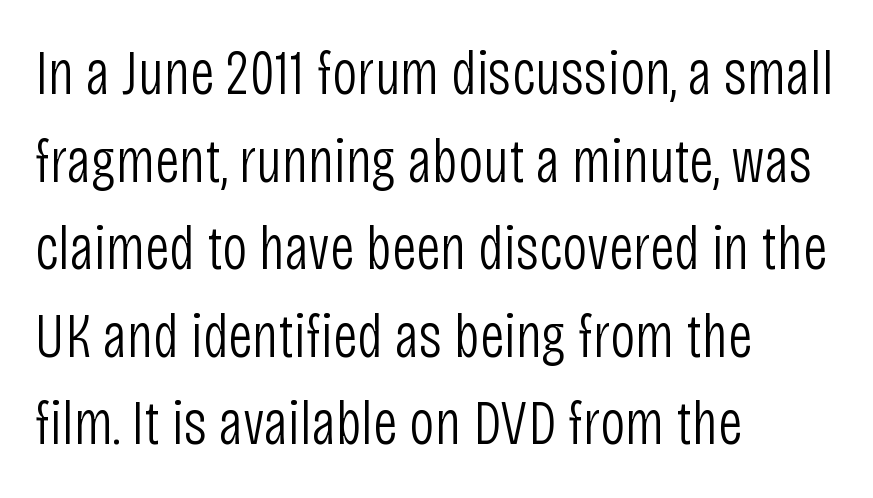
{"serif": "no", "italic": "no", "bold": "no", "weight": "light", "width": "condensed", "stroke_contrast": "low", "x_height": "large", "monospaced": "no", "underline": "no", "align": "left", "line_spacing": "normal", "line_spacing_ratio": 1.39, "letter_spacing": "normal", "letter_spacing_em": 0.0, "glyph_px": 63}
